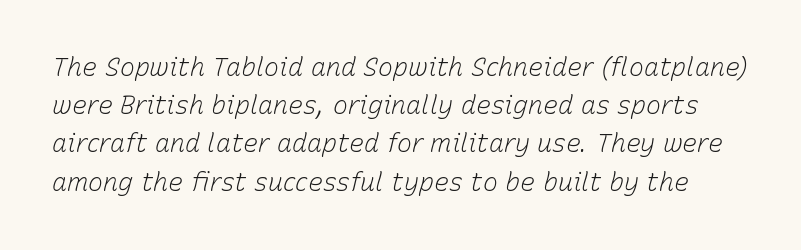
{"italic": "yes", "lean": "right", "slant_degrees": 15, "bold": "no", "underline": "no", "line_spacing": "normal", "line_spacing_ratio": 1.53, "letter_spacing": "normal", "letter_spacing_em": 0.0, "glyph_px": 25}
